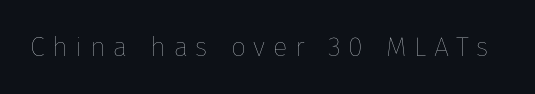
The image shows 27 px text type, upright; set unusually wide letter spacing (+0.28 em), not underlined.
